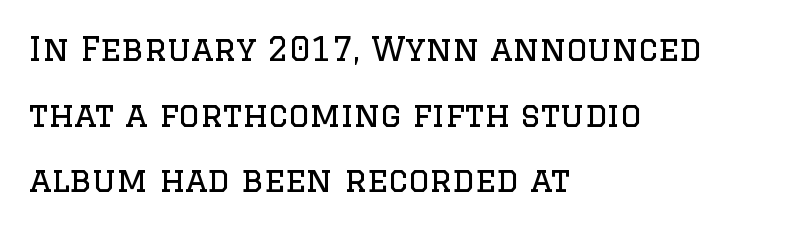
Q: Is the text bold? A: No.
Q: Is the text italic (slanted)? A: No, it is upright.
Q: Is the typeface a serif or a sans-serif typeface? A: Serif.
Q: Is the text underlined? A: No.
Q: How is the paragraph aligned? A: Left-aligned.
Q: Is the spacing between letters normal or unusually wide? A: Normal.
Q: Is the spacing between lines tight, normal or loose? A: Loose.
Q: Width (condensed, normal, or wide)? A: Normal.
Q: Stroke contrast? A: Low.
Q: x-height? A: Large.
Q: Monospaced? A: No.
